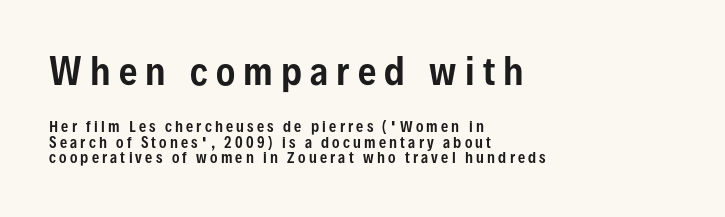
Each letter's strokes conclude bluntly, with no projecting serifs. Is there any slant? The stems are plumb. Leading: reduced. Underlining? Definitely not there.
